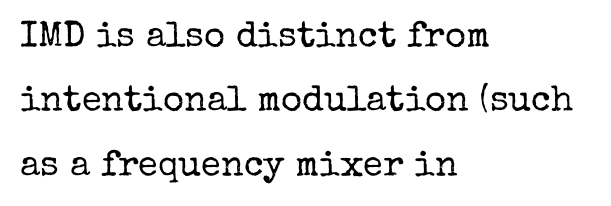
The image shows 36 px regular-weight serif type, upright; set left-aligned, line spacing 1.79x, normal letter spacing, not underlined; low stroke contrast and a medium x-height.
